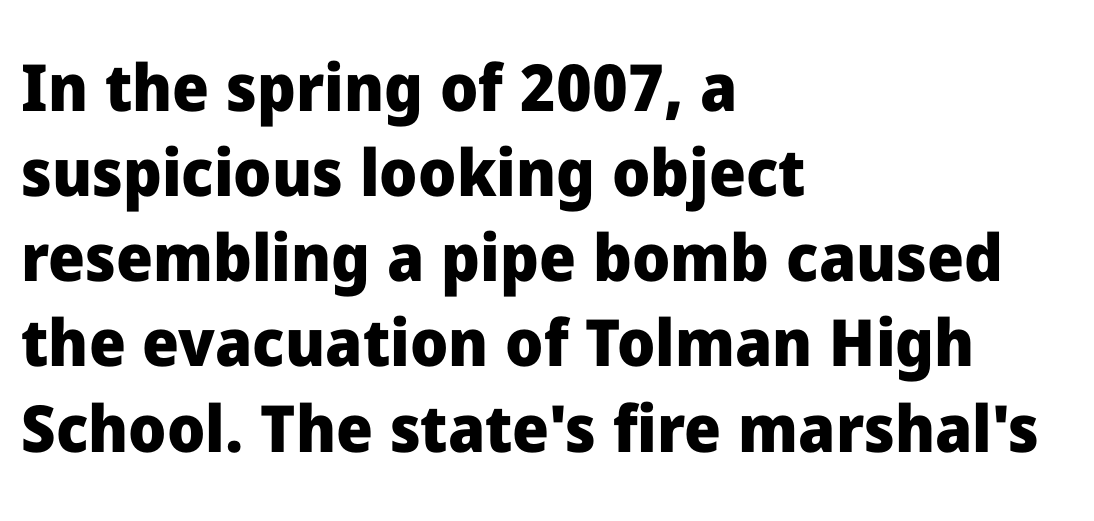
Visually the block forms a straight wall on the left and a jagged coastline on the right. The rendering uses a bold face; every stroke is thick and dark. This is the regular roman posture of the typeface. A typesetter would call this proportional, since set widths differ per character.
